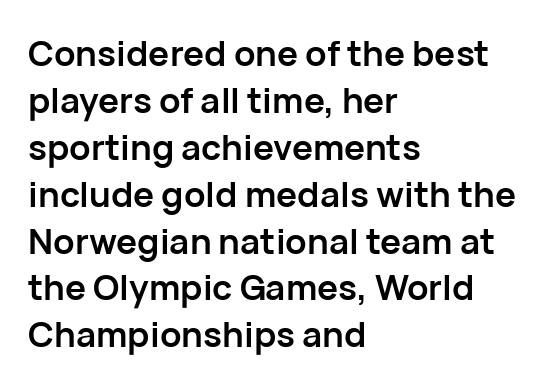
{"serif": "no", "italic": "no", "bold": "yes", "weight": "semibold", "width": "normal", "stroke_contrast": "low", "x_height": "medium", "monospaced": "no", "underline": "no", "align": "left", "line_spacing": "normal", "line_spacing_ratio": 1.34, "letter_spacing": "normal", "letter_spacing_em": 0.0, "glyph_px": 35}
